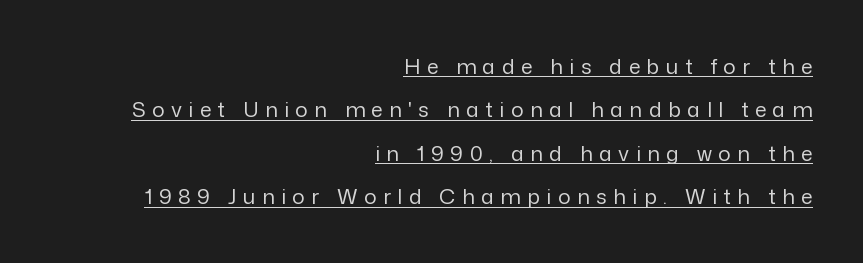
The rag falls on the left side of this text block. The passage shown has open, widely tracked lettering throughout. The block of text is sparse from top to bottom, with ample space between rows. Weight: regular or lighter.
